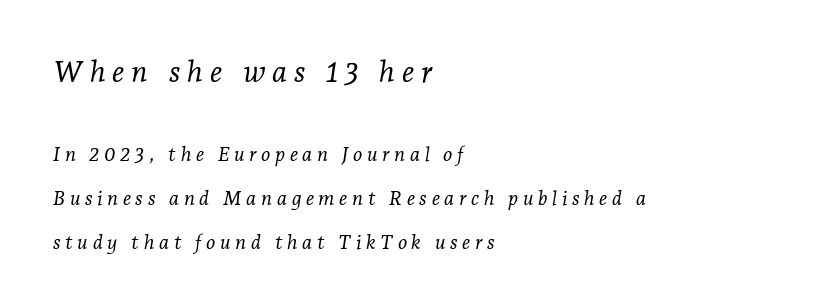
The image shows 30 px light serif type, italic (leaning right); set left-aligned, loose line spacing (2.18x), unusually wide letter spacing (+0.23 em), not underlined; the first (top) block is 1.5x larger; low stroke contrast and a medium x-height.
